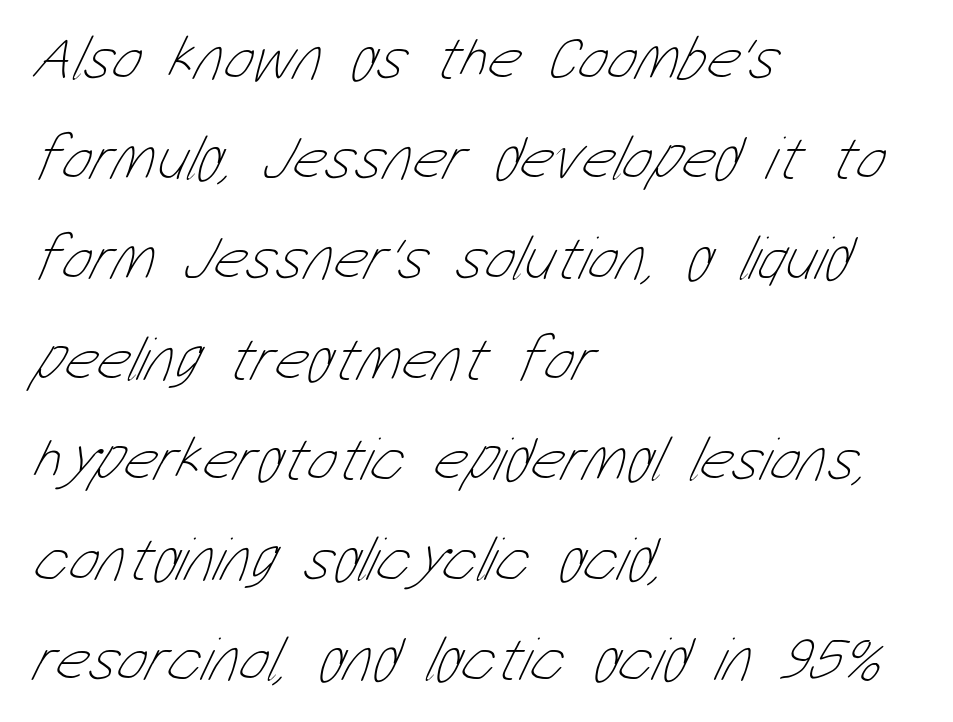
{"bold": "no", "weight": "thin", "width": "condensed", "stroke_contrast": "low", "x_height": "medium", "monospaced": "no", "underline": "no", "align": "left", "line_spacing": "normal", "line_spacing_ratio": 1.59, "letter_spacing": "normal", "letter_spacing_em": 0.0, "glyph_px": 63}
